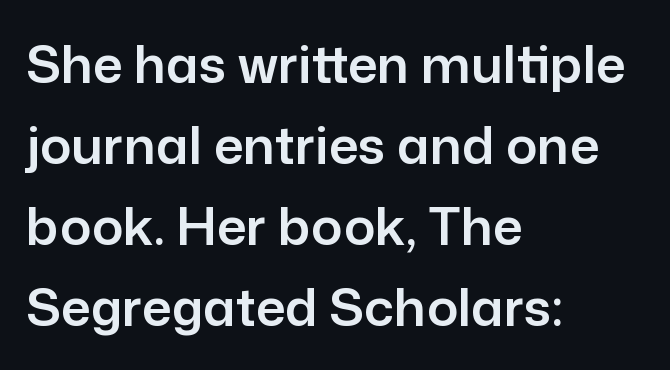
{"serif": "no", "italic": "no", "width": "normal", "stroke_contrast": "low", "x_height": "medium", "monospaced": "no", "underline": "no", "align": "left", "line_spacing": "normal", "line_spacing_ratio": 1.56, "letter_spacing": "normal", "letter_spacing_em": 0.0, "glyph_px": 52}
